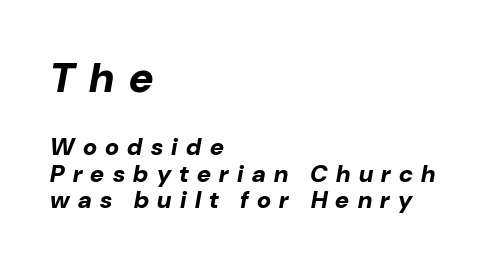
The image shows 42 px bold type, italic (leaning right); set left-aligned, tight line spacing (1.12x), unusually wide letter spacing (+0.35 em), not underlined; the first (top) block is 1.75x larger; low stroke contrast and a medium x-height.
